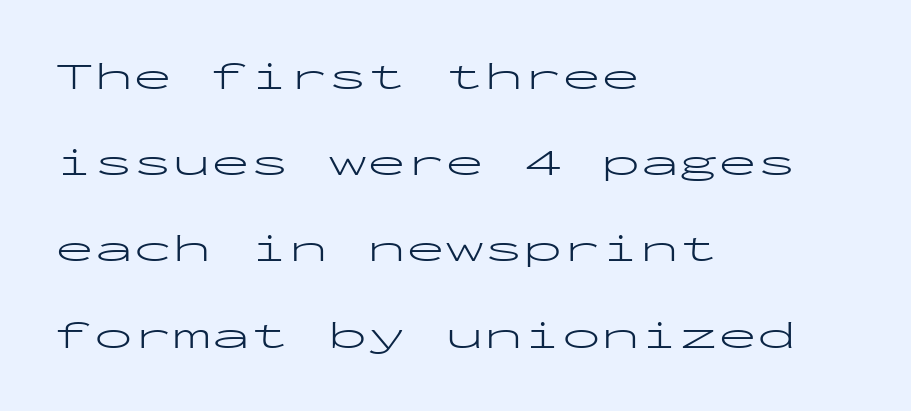
The image shows 39 px light, wide sans-serif type, upright, monospaced; set left-aligned, loose line spacing (2.21x), normal letter spacing, not underlined; low stroke contrast and a medium x-height.
